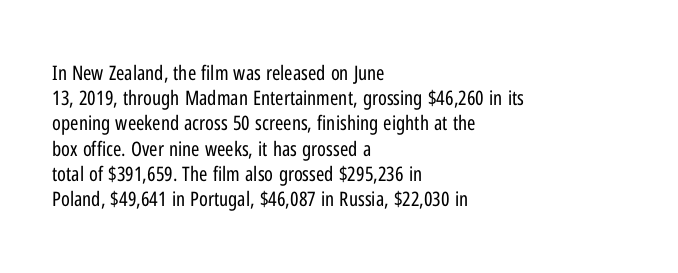
How would I describe the line gaps? Plain and ordinary. Stem width sits at or under what a default text font uses. Posture: straight, roman, zero tilt. Underlining? Definitely not there. How are the letters spaced? Ordinarily, with no added tracking. Alignment: flush left.
